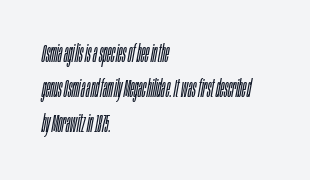
The image shows 25 px text type, italic (leaning right); set left-aligned, normal line spacing (1.4x), normal letter spacing, not underlined.
